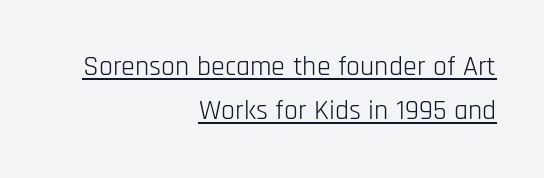
{"serif": "no", "italic": "no", "bold": "no", "weight": "light", "width": "condensed", "stroke_contrast": "low", "x_height": "large", "monospaced": "no", "underline": "yes", "align": "right", "line_spacing": "normal", "line_spacing_ratio": 1.58, "letter_spacing": "normal", "letter_spacing_em": 0.0, "glyph_px": 28}
